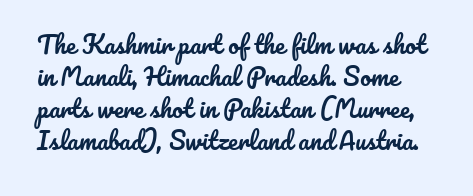
Does the leading feel generous? No, just average. Look at the tracking — it's just the regular setting, nothing added. Decoration check: the copy has no underline.
